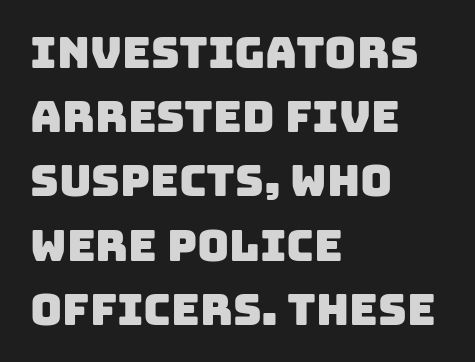
Q: Is the typeface a serif or a sans-serif typeface? A: Sans-serif.
Q: Is the text underlined? A: No.
Q: How is the paragraph aligned? A: Left-aligned.
Q: Is the spacing between letters normal or unusually wide? A: Normal.
Q: Is the spacing between lines tight, normal or loose? A: Normal.
Q: Width (condensed, normal, or wide)? A: Normal.
Q: Stroke contrast? A: Low.
Q: x-height? A: Large.
Q: Monospaced? A: No.
